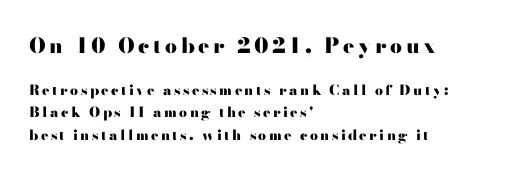
{"italic": "no", "bold": "yes", "underline": "no", "align": "left", "line_spacing": "normal", "line_spacing_ratio": 1.59, "larger_block": "first", "size_ratio": 1.5, "glyph_px": 21}
